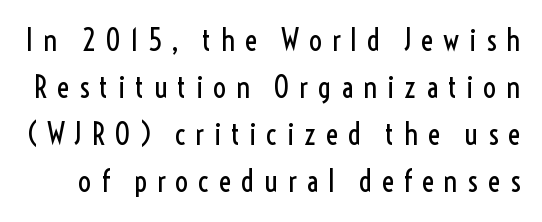
The image shows 30 px regular-weight, condensed sans-serif type, upright; set normal line spacing (1.57x), unusually wide letter spacing (+0.31 em), not underlined; a medium x-height.
